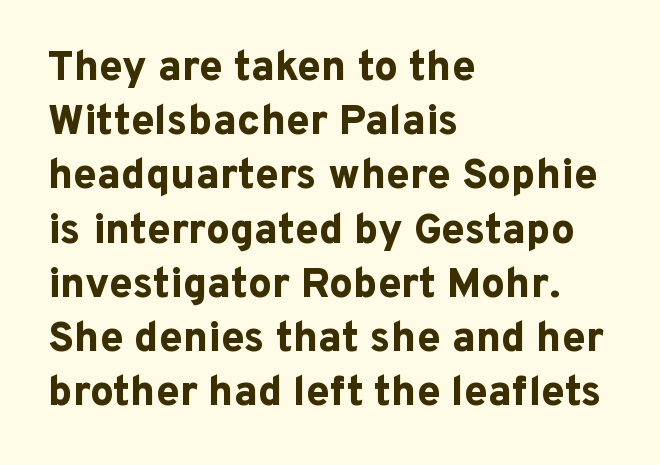
{"serif": "no", "italic": "no", "bold": "yes", "weight": "bold", "width": "normal", "stroke_contrast": "low", "x_height": "medium", "monospaced": "no", "underline": "no", "align": "left", "line_spacing": "normal", "line_spacing_ratio": 1.29, "letter_spacing": "normal", "letter_spacing_em": 0.0, "glyph_px": 42}
